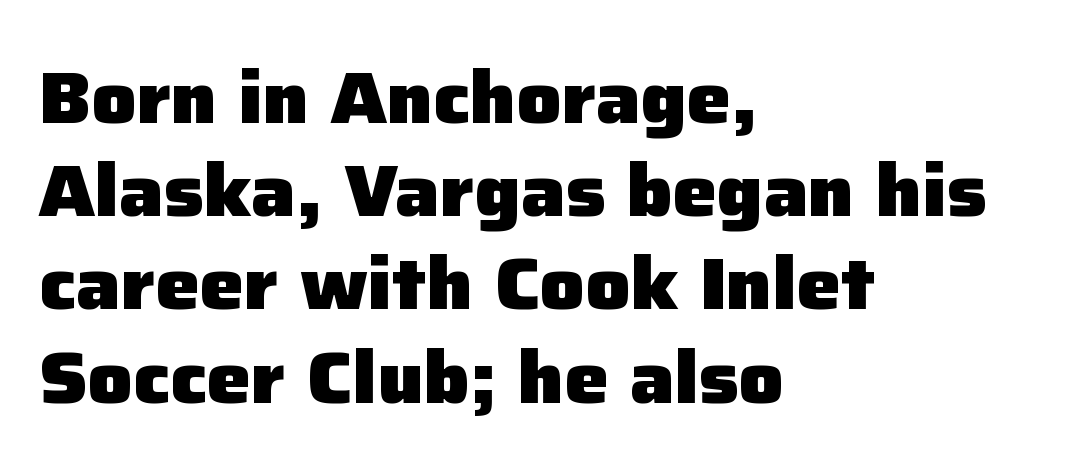
The image shows 74 px heavy sans-serif type, upright; set left-aligned, normal line spacing (1.26x), normal letter spacing, not underlined; low stroke contrast and a medium x-height.
